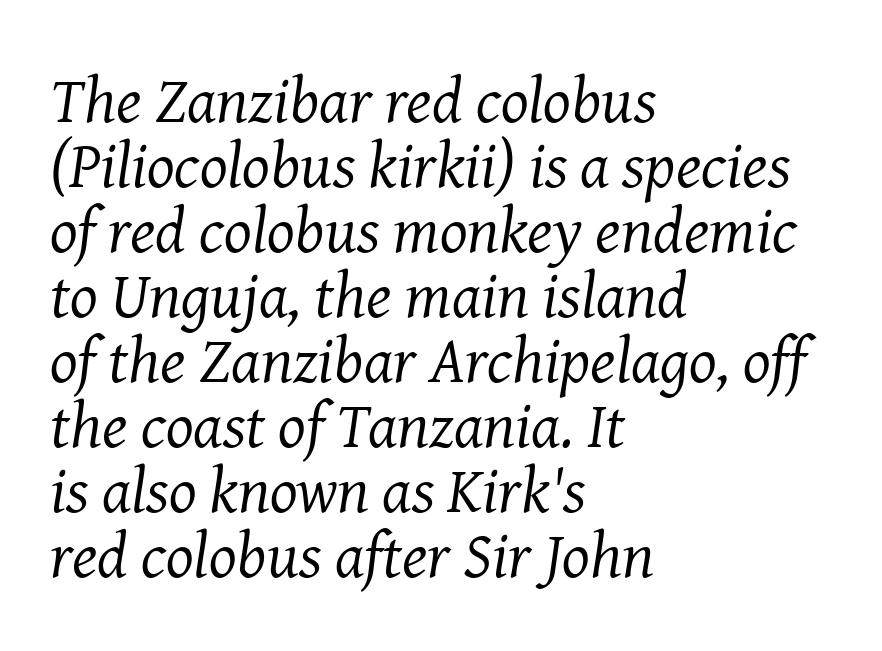
{"serif": "yes", "italic": "yes", "lean": "right", "slant_degrees": 8, "bold": "no", "weight": "regular", "width": "normal", "stroke_contrast": "medium", "x_height": "medium", "monospaced": "no", "underline": "no", "align": "left", "line_spacing": "tight", "line_spacing_ratio": 1.0, "letter_spacing": "normal", "letter_spacing_em": 0.0, "glyph_px": 65}
